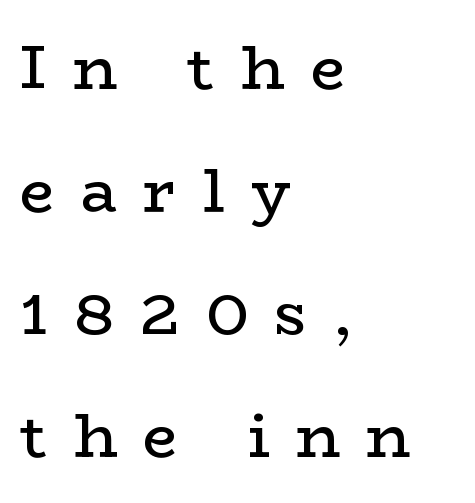
{"serif": "yes", "italic": "no", "bold": "no", "weight": "regular", "width": "wide", "stroke_contrast": "low", "x_height": "medium", "monospaced": "no", "underline": "no", "align": "left", "line_spacing": "loose", "line_spacing_ratio": 2.01, "letter_spacing": "wide", "letter_spacing_em": 0.43, "glyph_px": 61}
